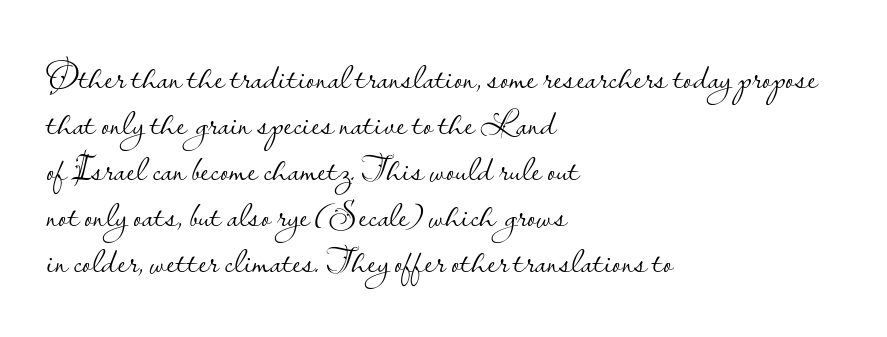
The image shows 38 px light sans-serif type; set left-aligned, line spacing 1.21x, normal letter spacing, not underlined; low stroke contrast and a small x-height.
